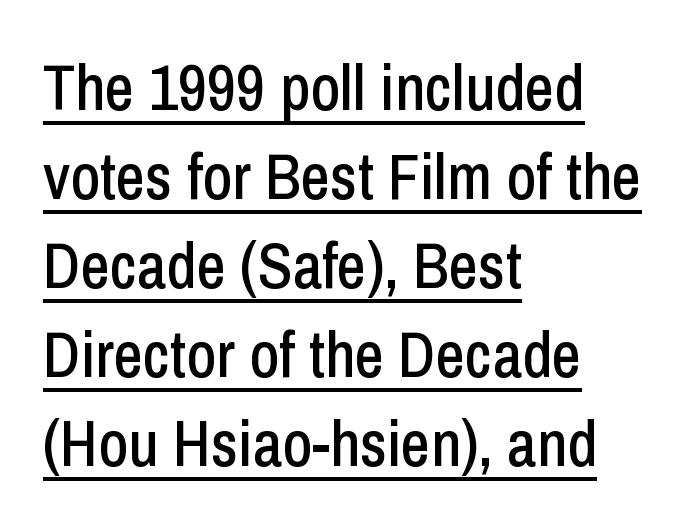
Is this a fixed-width face? No — the glyphs have proportional, varying widths. Caption: standard tracking, unaltered. Nope, no serifs anywhere on these letters. The compositor pushed each line to the left boundary. The font's upright variant was chosen for this text.
